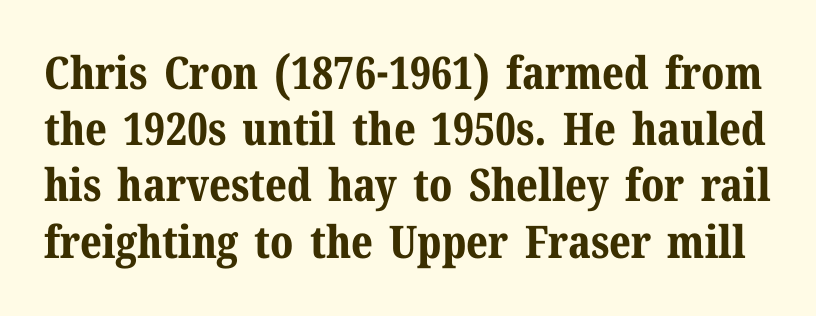
{"serif": "yes", "italic": "no", "bold": "yes", "weight": "bold", "width": "normal", "stroke_contrast": "medium", "x_height": "medium", "monospaced": "no", "underline": "no", "line_spacing": "normal", "line_spacing_ratio": 1.25, "letter_spacing": "normal", "letter_spacing_em": 0.0, "glyph_px": 45}
